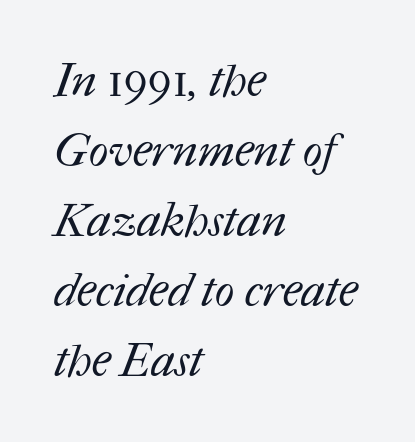
How are the letters spaced? Ordinarily, with no added tracking. Left-aligned paragraph, ragged on the right. A clean baseline with only descenders dipping below it. Note the varied advance widths — an 'i' is clearly narrower than an 'm'. Caption: face not bold, strokes unweighted.
